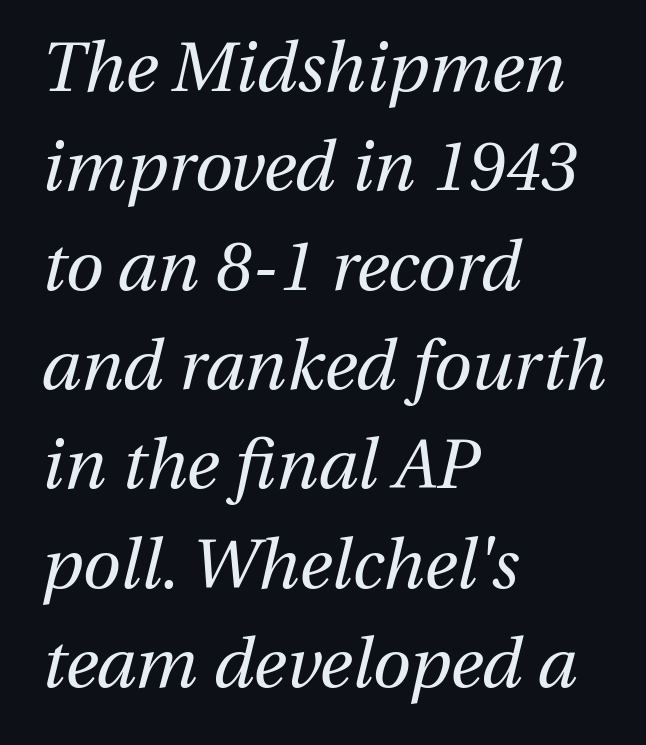
The image shows 69 px regular-weight type, italic (leaning right); set left-aligned, normal line spacing (1.44x), normal letter spacing, not underlined; medium stroke contrast and a medium x-height.
